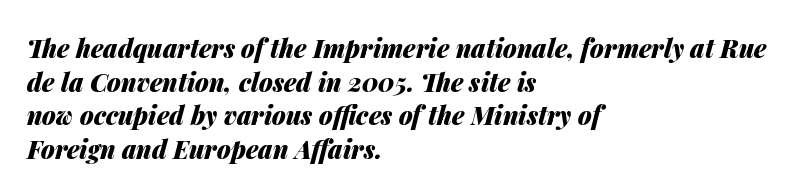
{"italic": "yes", "lean": "right", "slant_degrees": 14, "bold": "yes", "underline": "no", "align": "left", "line_spacing": "normal", "line_spacing_ratio": 1.35, "letter_spacing": "normal", "letter_spacing_em": 0.0, "glyph_px": 25}
